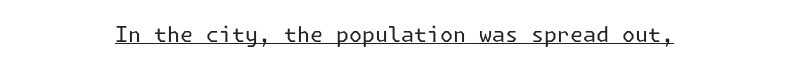
Q: Is the text bold? A: No.
Q: Is the text italic (slanted)? A: No, it is upright.
Q: Is the text underlined? A: Yes.
Q: Is the spacing between letters normal or unusually wide? A: Normal.
